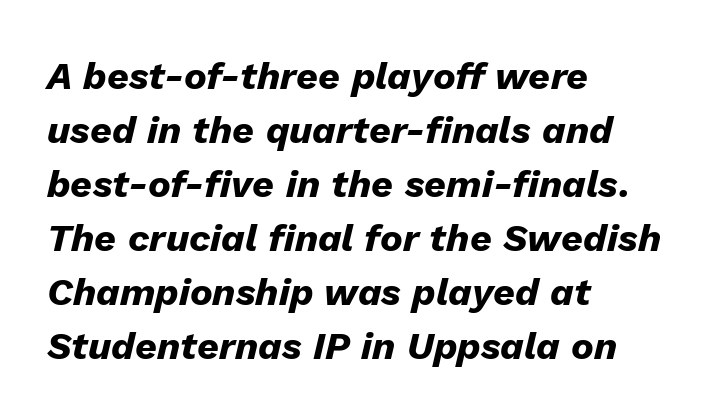
The image shows 38 px heavy type, italic (leaning right); set left-aligned, normal line spacing (1.42x), normal letter spacing, not underlined; low stroke contrast and a medium x-height.
